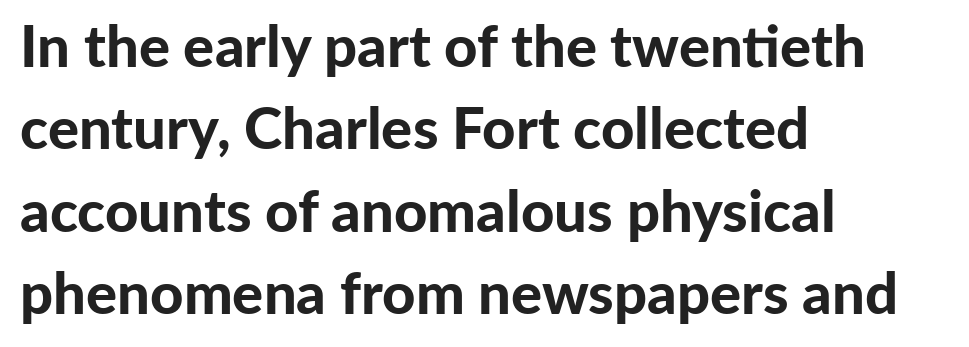
The image shows 58 px bold sans-serif type, upright; set left-aligned, normal line spacing (1.42x), normal letter spacing, not underlined; low stroke contrast and a medium x-height.
